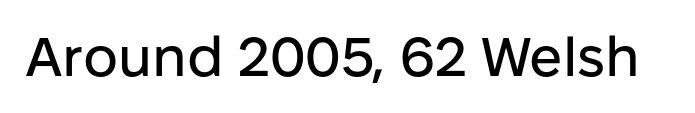
Is this a fixed-width face? No — the glyphs have proportional, varying widths. Font category for this specimen: sans-serif. Descenders are the only things crossing below the line. Ordinary non-slanted type is in use.
